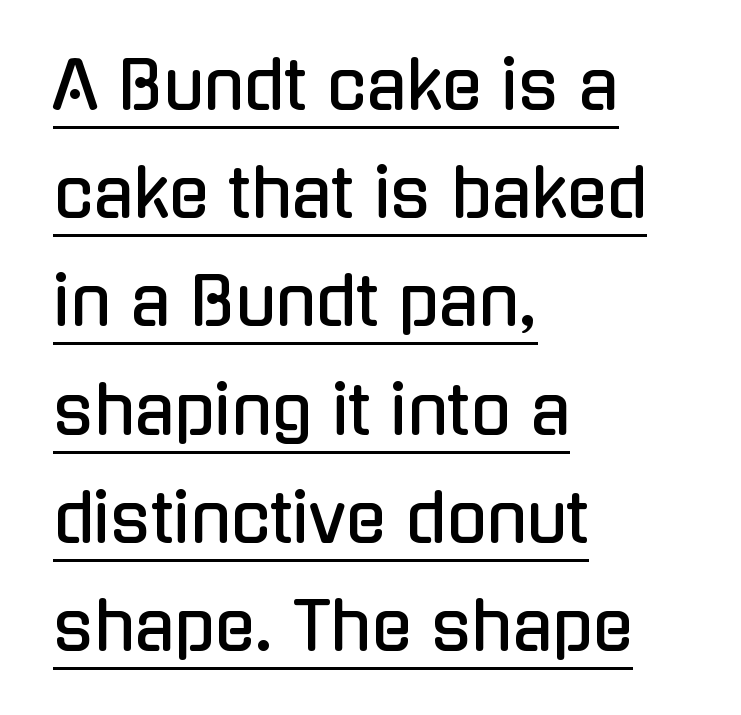
Note: no serifs on the glyphs. A typesetter would mark this as roman, not italic. Caption: standard tracking, unaltered. The face used here is proportionally spaced, like ordinary book or web type. The rendering uses a moderate line-height, typical for paragraphs. Notice how a bar underscores the lettering throughout.
